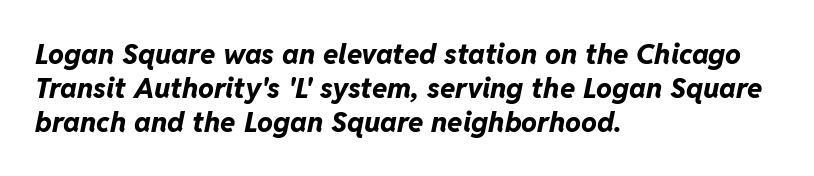
{"italic": "yes", "lean": "right", "slant_degrees": 11, "bold": "yes", "weight": "bold", "width": "normal", "stroke_contrast": "low", "x_height": "medium", "monospaced": "no", "underline": "no", "align": "left", "line_spacing_ratio": 1.21, "letter_spacing": "normal", "letter_spacing_em": 0.0, "glyph_px": 28}
